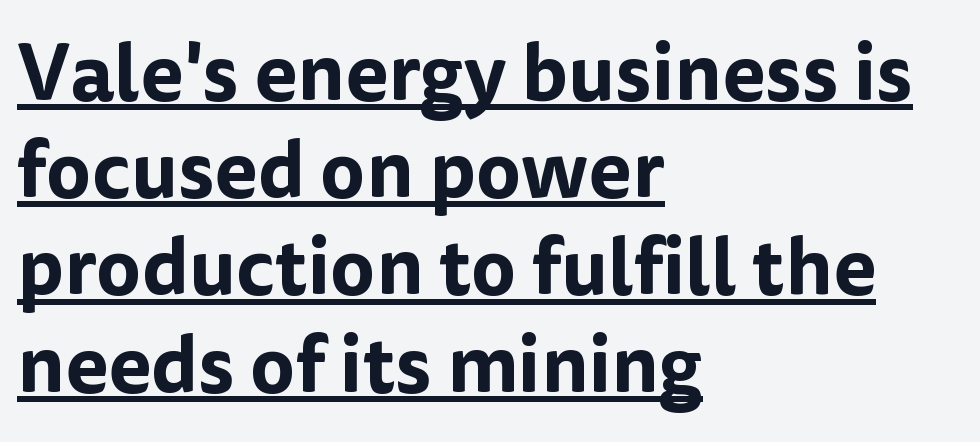
The image shows 79 px sans-serif type, upright; set left-aligned, line spacing 1.23x, normal letter spacing, underlined; low stroke contrast and a medium x-height.
